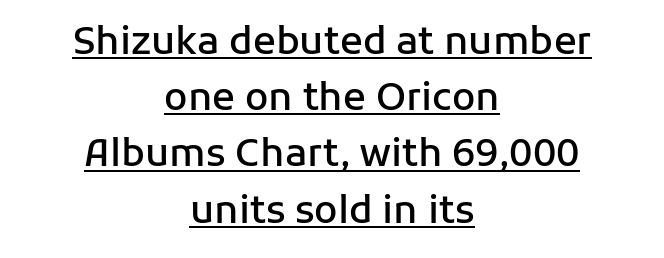
{"serif": "no", "italic": "no", "bold": "semi", "weight": "semibold", "width": "normal", "stroke_contrast": "low", "x_height": "medium", "monospaced": "no", "underline": "yes", "align": "center", "line_spacing": "normal", "line_spacing_ratio": 1.48, "letter_spacing": "normal", "letter_spacing_em": 0.0, "glyph_px": 38}
